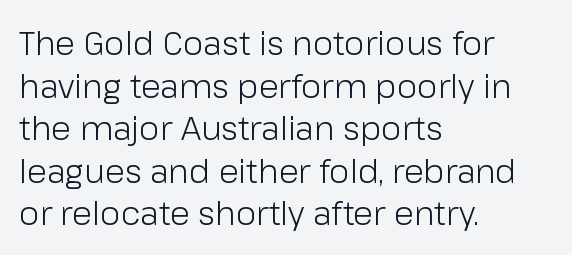
The image shows 33 px light sans-serif type, upright; set left-aligned, normal line spacing (1.29x), normal letter spacing, not underlined; low stroke contrast and a medium x-height.
